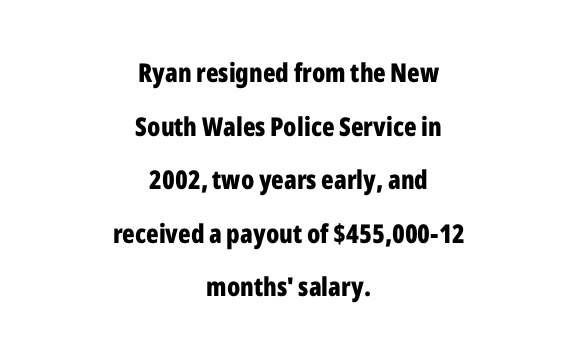
The lines in this sample share a center point and differ in where they start and stop. Nobody touched the tracking dial on this one. Summary of vertical rhythm: relaxed, with wide interline spacing. Quick note: underline off. Italic: no, the glyphs are upright roman. The face used here has the dense, thick strokes of a bold.
